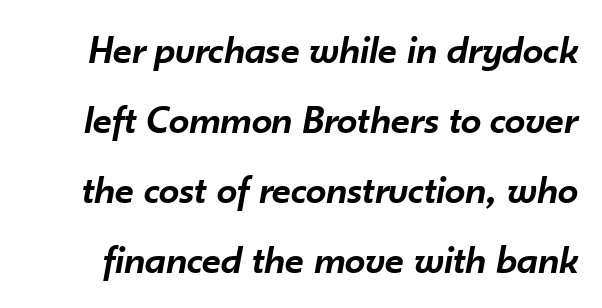
The image shows 41 px semibold type, italic (leaning right); set line spacing 1.71x, normal letter spacing, not underlined; low stroke contrast and a small x-height.
